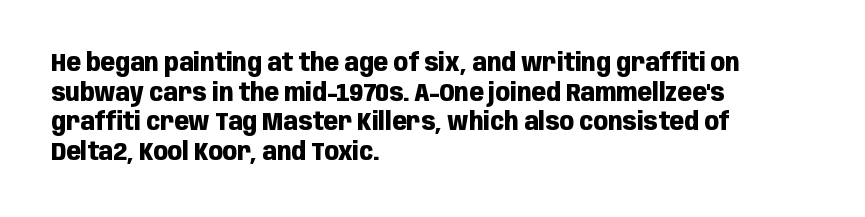
Q: Is the text bold? A: Yes.
Q: Is the text italic (slanted)? A: No, it is upright.
Q: Is the text underlined? A: No.
Q: How is the paragraph aligned? A: Left-aligned.
Q: Is the spacing between letters normal or unusually wide? A: Normal.
